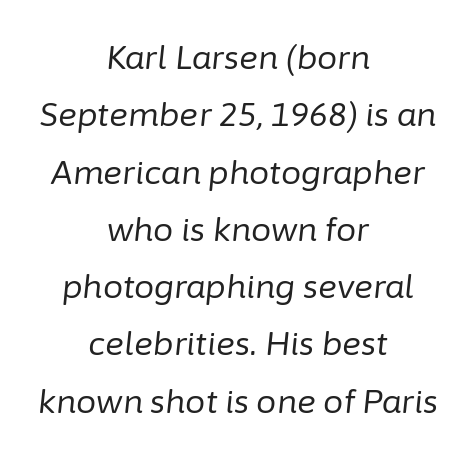
Q: Is the text bold? A: No.
Q: Is the text italic (slanted)? A: Yes, it leans right by about 6 degrees.
Q: Is the text underlined? A: No.
Q: How is the paragraph aligned? A: Centered.
Q: Is the spacing between letters normal or unusually wide? A: Normal.
Q: Width (condensed, normal, or wide)? A: Normal.
Q: Stroke contrast? A: Low.
Q: x-height? A: Medium.
Q: Monospaced? A: No.
